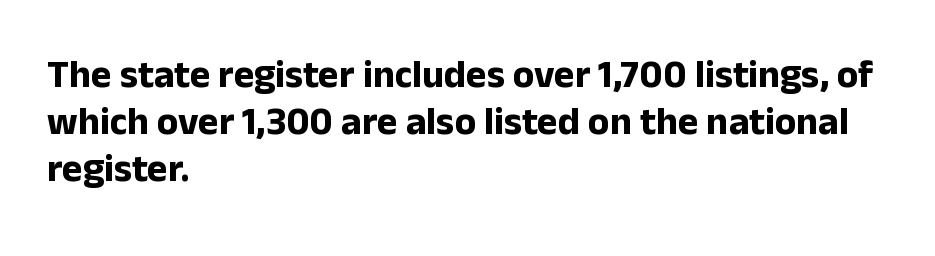
{"serif": "no", "italic": "no", "bold": "yes", "weight": "bold", "width": "normal", "stroke_contrast": "low", "x_height": "medium", "monospaced": "no", "underline": "no", "align": "left", "line_spacing_ratio": 1.21, "letter_spacing": "normal", "letter_spacing_em": 0.0, "glyph_px": 39}
